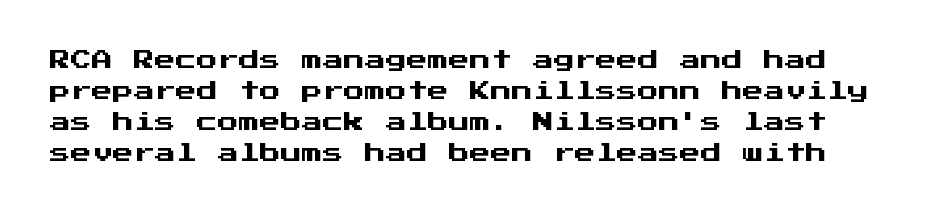
The image shows 21 px text type, upright; set normal line spacing (1.48x), normal letter spacing, not underlined.
